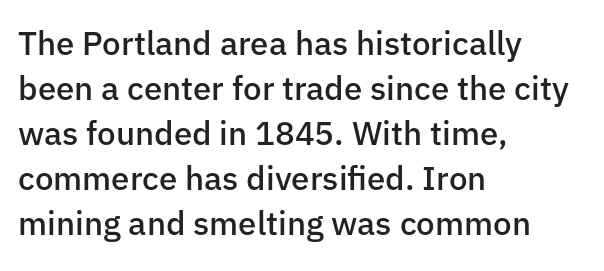
{"serif": "no", "italic": "no", "bold": "semi", "weight": "semibold", "width": "normal", "stroke_contrast": "low", "x_height": "medium", "monospaced": "no", "underline": "no", "align": "left", "line_spacing": "normal", "line_spacing_ratio": 1.36, "letter_spacing": "normal", "letter_spacing_em": 0.0, "glyph_px": 33}
